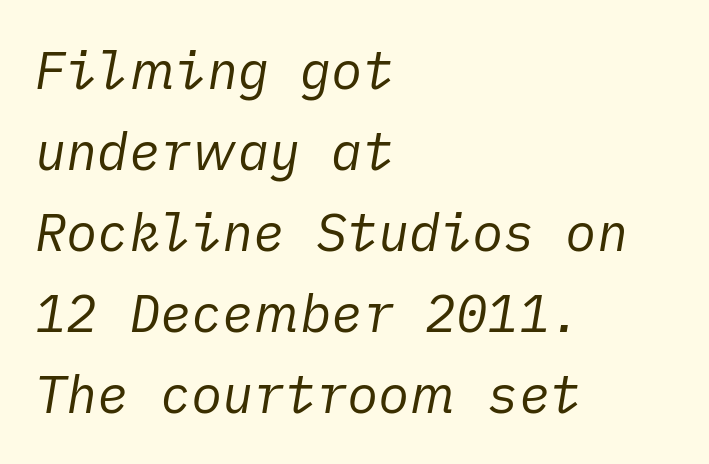
Q: Is the text bold? A: No.
Q: Is the text italic (slanted)? A: Yes, it leans right by about 10 degrees.
Q: Is the text underlined? A: No.
Q: How is the paragraph aligned? A: Left-aligned.
Q: Is the spacing between letters normal or unusually wide? A: Normal.
Q: Is the spacing between lines tight, normal or loose? A: Normal.
Q: Width (condensed, normal, or wide)? A: Normal.
Q: Stroke contrast? A: Low.
Q: x-height? A: Medium.
